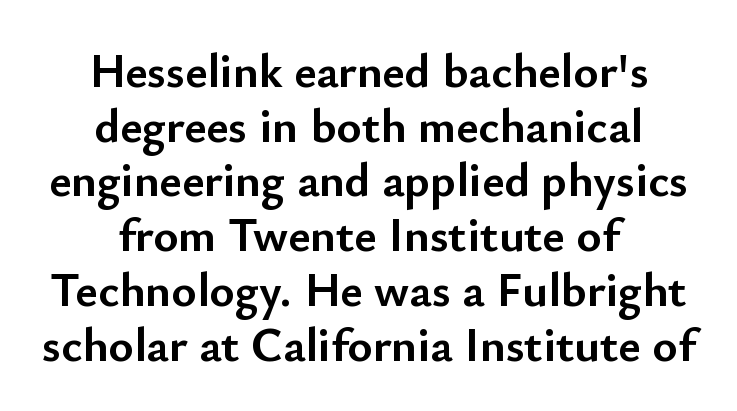
The image shows 48 px semibold sans-serif type, upright; set centered, tight line spacing (1.14x), normal letter spacing, not underlined; low stroke contrast and a small x-height.
